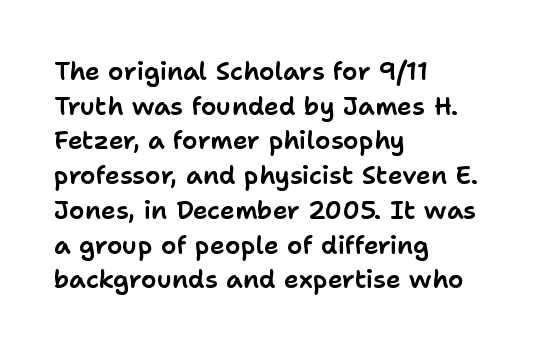
{"italic": "no", "underline": "no", "align": "left", "line_spacing": "normal", "line_spacing_ratio": 1.39, "letter_spacing": "normal", "letter_spacing_em": 0.0, "glyph_px": 25}
